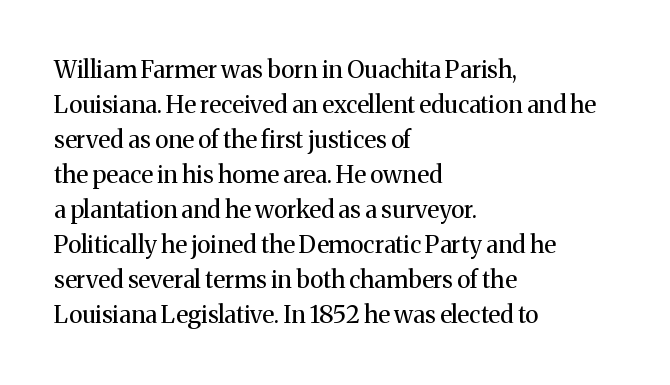
Q: Is the text bold? A: No.
Q: Is the text italic (slanted)? A: No, it is upright.
Q: Is the text underlined? A: No.
Q: How is the paragraph aligned? A: Left-aligned.
Q: Is the spacing between letters normal or unusually wide? A: Normal.
Q: Is the spacing between lines tight, normal or loose? A: Normal.
